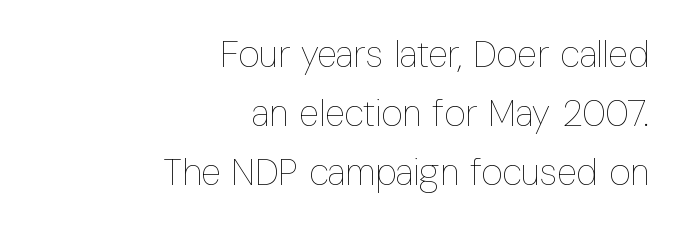
{"italic": "no", "bold": "no", "weight": "thin", "width": "condensed", "stroke_contrast": "low", "x_height": "medium", "monospaced": "no", "underline": "no", "align": "right", "line_spacing": "normal", "line_spacing_ratio": 1.6, "letter_spacing": "normal", "letter_spacing_em": 0.0, "glyph_px": 37}
